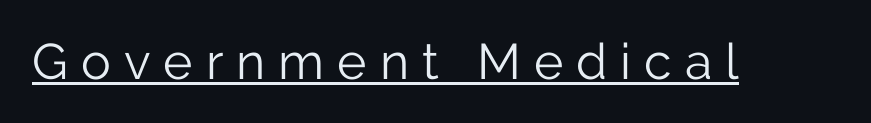
The image shows 50 px light sans-serif type, upright; set unusually wide letter spacing (+0.26 em), underlined; low stroke contrast and a medium x-height.
